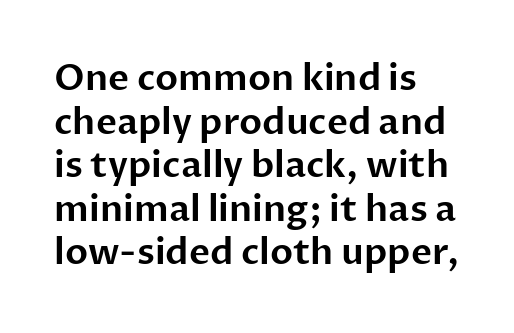
Examine the stroke ends and you'll find no serifs. This sample has the flowing, uneven cadence of proportional lettering. In terms of posture, this sample is upright. The rag falls on the right side of this text block. Inter-character spacing is left at the font's built-in metrics.
